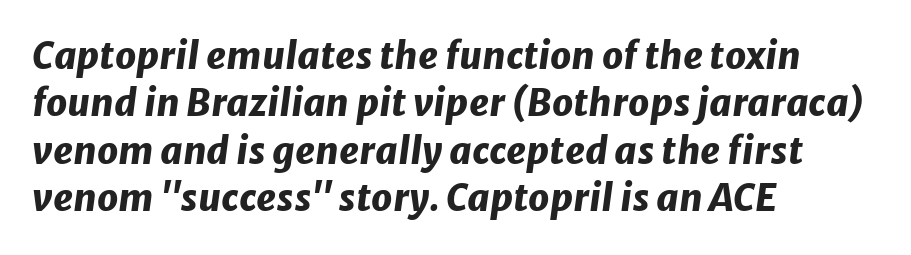
Q: Is the text bold? A: Yes.
Q: Is the text italic (slanted)? A: Yes, it leans right by about 8 degrees.
Q: Is the text underlined? A: No.
Q: How is the paragraph aligned? A: Left-aligned.
Q: Is the spacing between letters normal or unusually wide? A: Normal.
Q: Is the spacing between lines tight, normal or loose? A: Normal.
Q: Width (condensed, normal, or wide)? A: Normal.
Q: Stroke contrast? A: Low.
Q: x-height? A: Medium.
Q: Monospaced? A: No.
